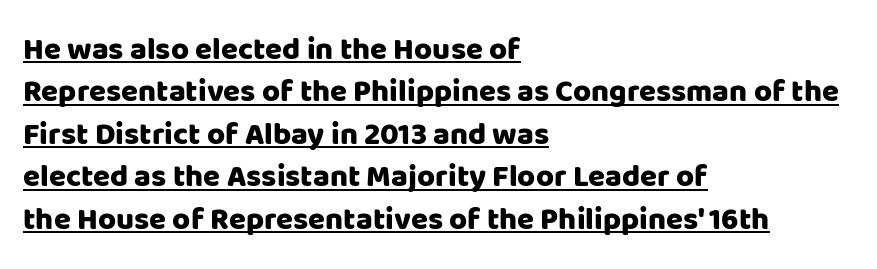
The image shows 31 px sans-serif type, upright; set left-aligned, normal line spacing (1.37x), normal letter spacing, underlined; low stroke contrast and a large x-height.
